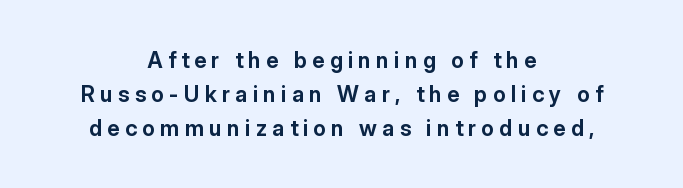
Strong, thick strokes mark this as bold type. Clear beneath every line of the passage. Notice how descenders clear the ascenders below comfortably — that's standard leading. This sample is center-justified, so both line endings float freely.
